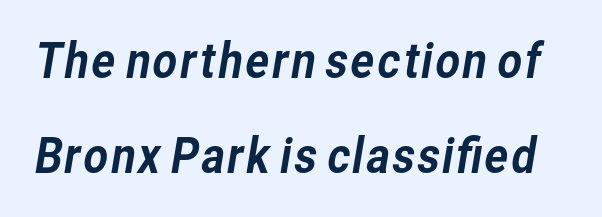
Regarding leading, the lines here are spaced well apart. These lines are composed in type without serifs. Plain, unruled lines of type. You could call the tracking neutral — neither tight nor loose. A typesetter would call this proportional, since set widths differ per character.
